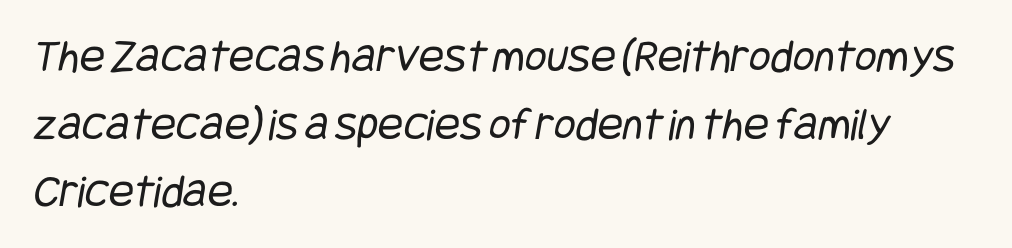
In CSS terms this would be text-align: left. The leading is moderate, giving the passage an even texture. Students, note that the glyphs here touch the page at normal intervals. The face looks like a standard text weight, possibly lighter. Serif or sans? Sans — the stroke terminals are bare.
